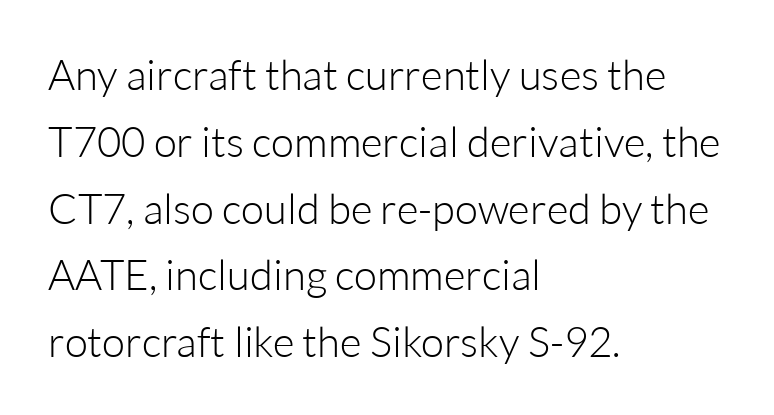
The image shows 42 px light sans-serif type, upright; set left-aligned, normal line spacing (1.59x), normal letter spacing, not underlined; low stroke contrast and a medium x-height.
